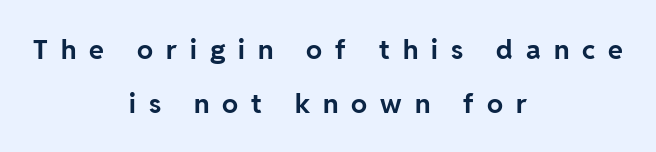
Q: Is the text bold? A: Yes.
Q: Is the text italic (slanted)? A: No, it is upright.
Q: Is the text underlined? A: No.
Q: How is the paragraph aligned? A: Centered.
Q: Is the spacing between letters normal or unusually wide? A: Unusually wide.
Q: Is the spacing between lines tight, normal or loose? A: Loose.
